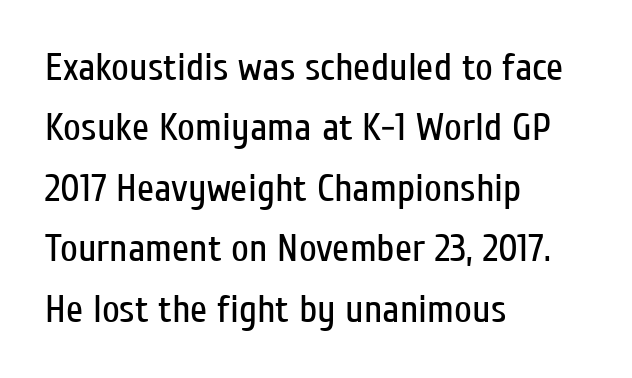
Looks like regular typesetting: each glyph gets only the width it needs. Nope, no serifs anywhere on these letters. A student would call this left alignment; a typographer would say flush left, rag right. Posture: upright roman. Check the space under the baseline: it is left empty. Does the leading feel generous? No, just average.
